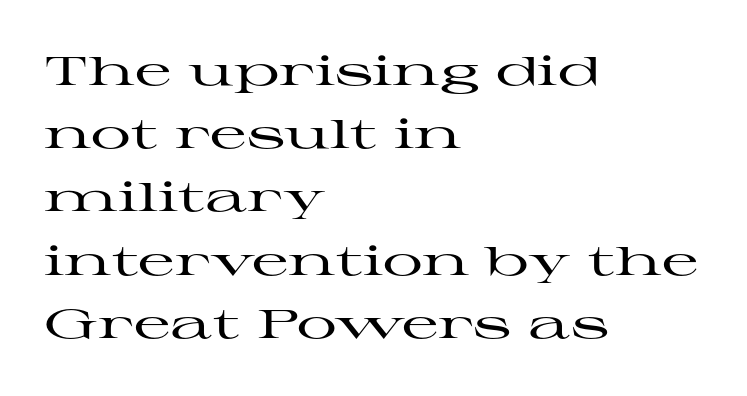
Descenders hang freely into open space. The letters sit at their default tracking, neither squeezed nor spread. The typesetter chose a ragged-right arrangement here. Each letter's strokes conclude with small projecting serifs. Do the characters align in a grid? No, the font is proportional.
